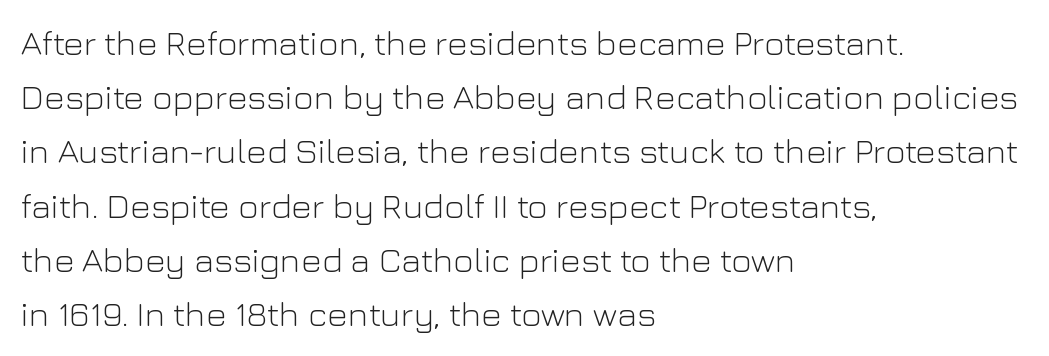
The face used here is rendered with its standard letterfit. The rows are spaced the way most documents space them. A typesetter would call this proportional, since set widths differ per character. Lines of text with bare space underneath. A quiet, ordinary-to-light weight characterises the typeface.
